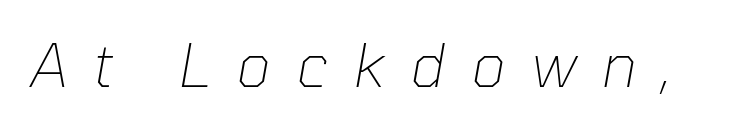
The image shows 59 px thin type, italic (leaning right); set unusually wide letter spacing (+0.44 em), not underlined; low stroke contrast and a medium x-height.
